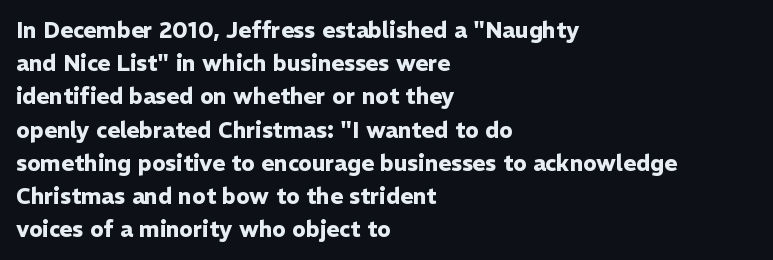
The image shows 22 px bold type, upright; set left-aligned, normal line spacing (1.51x), normal letter spacing, not underlined.
